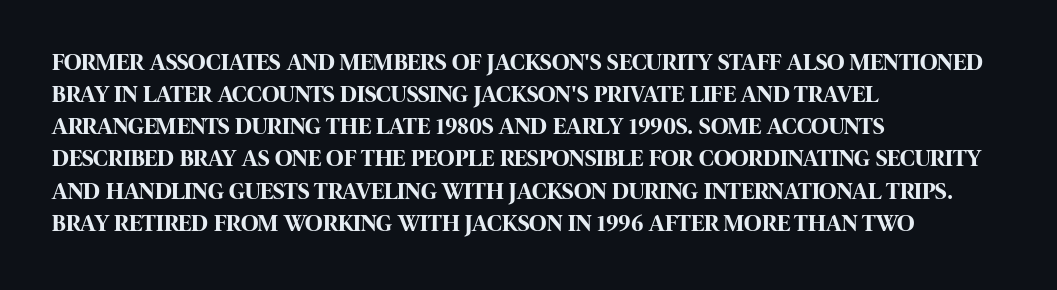
Q: Is the text bold? A: Yes.
Q: Is the text italic (slanted)? A: No, it is upright.
Q: Is the text underlined? A: No.
Q: How is the paragraph aligned? A: Left-aligned.
Q: Is the spacing between letters normal or unusually wide? A: Normal.
Q: Is the spacing between lines tight, normal or loose? A: Normal.
